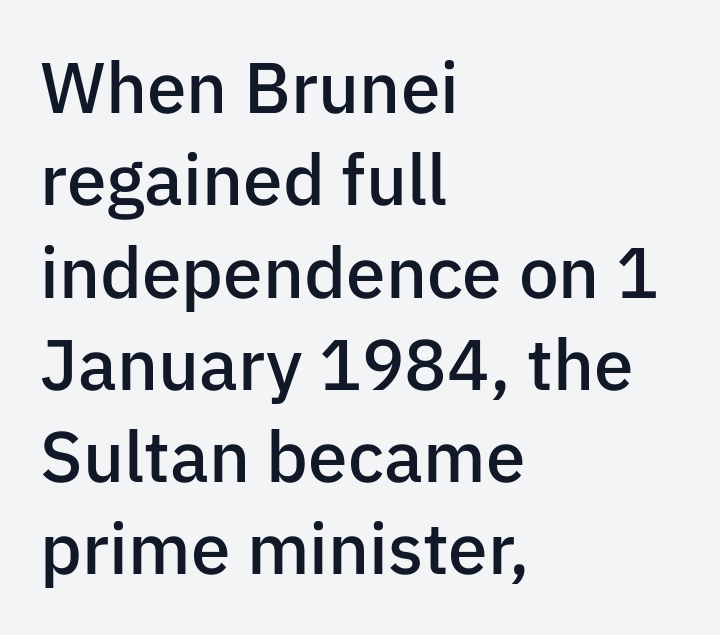
Q: Is the text bold? A: Semi-bold.
Q: Is the text italic (slanted)? A: No, it is upright.
Q: Is the typeface a serif or a sans-serif typeface? A: Sans-serif.
Q: Is the text underlined? A: No.
Q: How is the paragraph aligned? A: Left-aligned.
Q: Is the spacing between letters normal or unusually wide? A: Normal.
Q: Is the spacing between lines tight, normal or loose? A: Normal.
Q: Width (condensed, normal, or wide)? A: Normal.
Q: Stroke contrast? A: Low.
Q: x-height? A: Medium.
Q: Monospaced? A: No.
